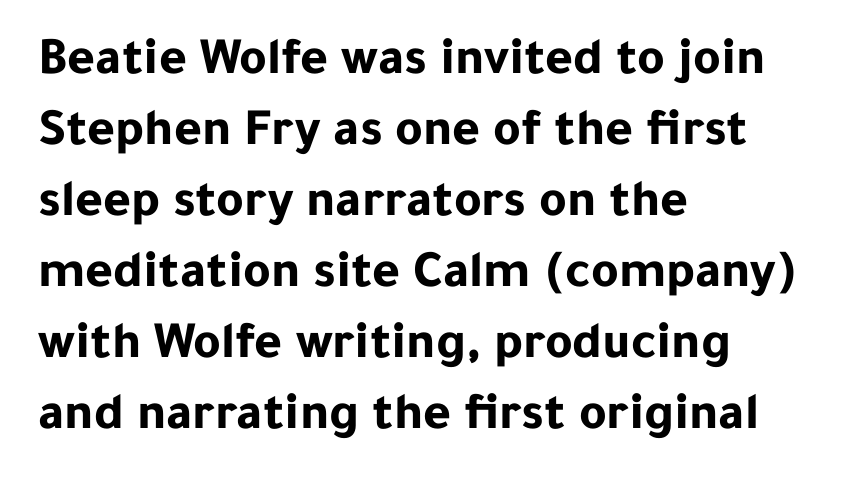
Q: Is the text bold? A: Yes.
Q: Is the text italic (slanted)? A: No, it is upright.
Q: Is the typeface a serif or a sans-serif typeface? A: Sans-serif.
Q: Is the text underlined? A: No.
Q: How is the paragraph aligned? A: Left-aligned.
Q: Is the spacing between letters normal or unusually wide? A: Normal.
Q: Is the spacing between lines tight, normal or loose? A: Normal.
Q: Width (condensed, normal, or wide)? A: Normal.
Q: Stroke contrast? A: Low.
Q: x-height? A: Medium.
Q: Monospaced? A: No.
